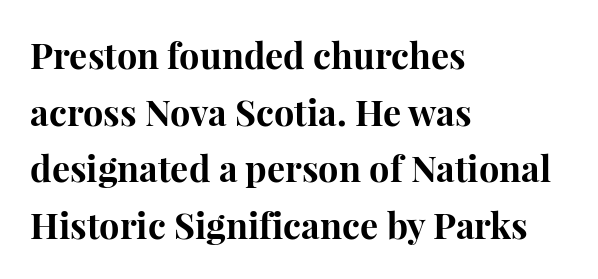
Q: Is the text bold? A: Yes.
Q: Is the text italic (slanted)? A: No, it is upright.
Q: Is the typeface a serif or a sans-serif typeface? A: Serif.
Q: Is the text underlined? A: No.
Q: How is the paragraph aligned? A: Left-aligned.
Q: Is the spacing between letters normal or unusually wide? A: Normal.
Q: Is the spacing between lines tight, normal or loose? A: Normal.
Q: Width (condensed, normal, or wide)? A: Normal.
Q: Stroke contrast? A: High.
Q: x-height? A: Medium.
Q: Monospaced? A: No.
